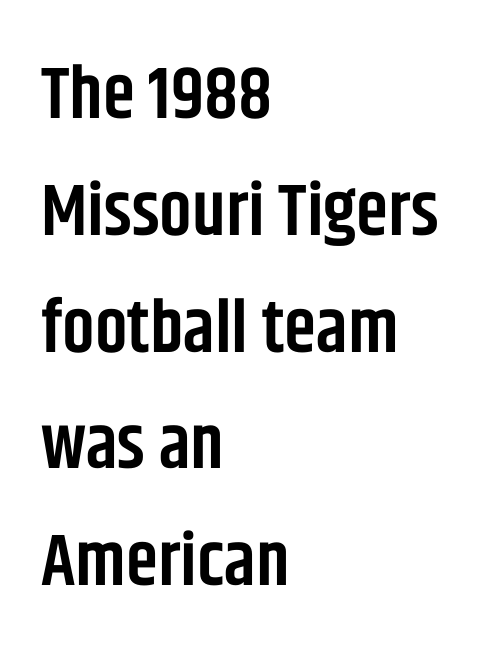
{"serif": "no", "italic": "no", "bold": "semi", "weight": "semibold", "width": "condensed", "stroke_contrast": "low", "x_height": "large", "monospaced": "no", "underline": "no", "align": "left", "line_spacing": "normal", "line_spacing_ratio": 1.6, "letter_spacing": "normal", "letter_spacing_em": 0.0, "glyph_px": 73}
